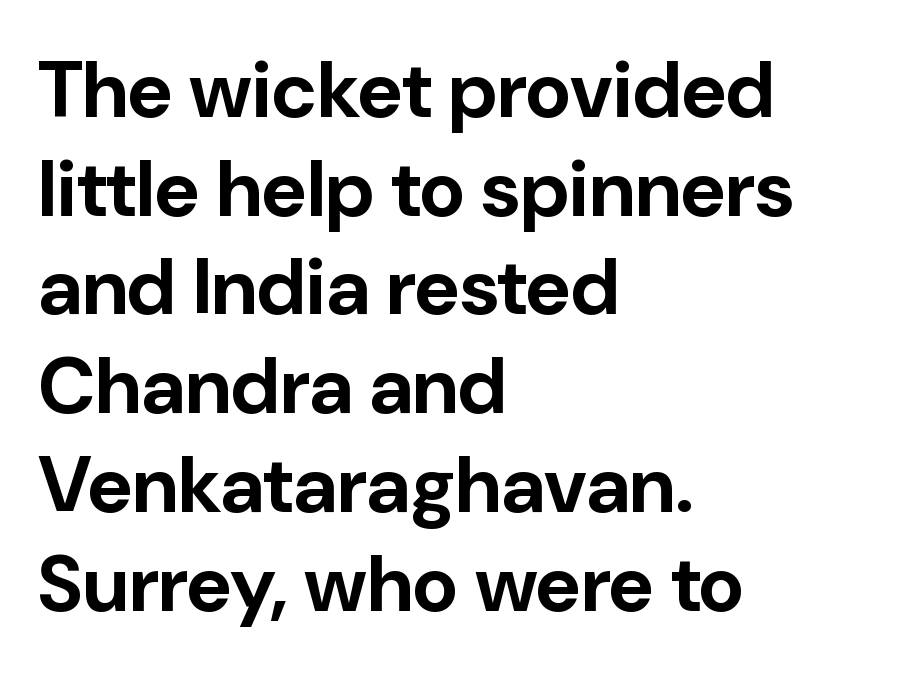
In terms of posture, this sample is upright. The passage shown stacks its lines at a standard gap. Plenty of ink on the page — the face is bold. All the whitespace from short lines collects on the right.
